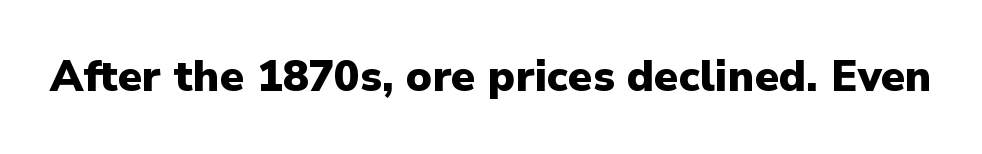
{"serif": "no", "italic": "no", "bold": "yes", "weight": "heavy", "width": "normal", "stroke_contrast": "low", "x_height": "medium", "monospaced": "no", "underline": "no", "letter_spacing": "normal", "letter_spacing_em": 0.0, "glyph_px": 43}
